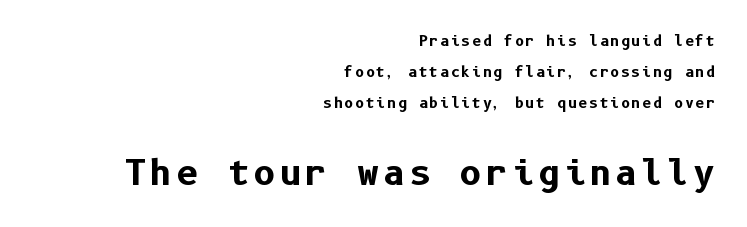
{"serif": "no", "italic": "no", "bold": "yes", "weight": "bold", "width": "normal", "stroke_contrast": "low", "x_height": "medium", "underline": "no", "align": "right", "line_spacing": "loose", "line_spacing_ratio": 2.21, "larger_block": "second", "size_ratio": 2.43, "glyph_px": 34}
